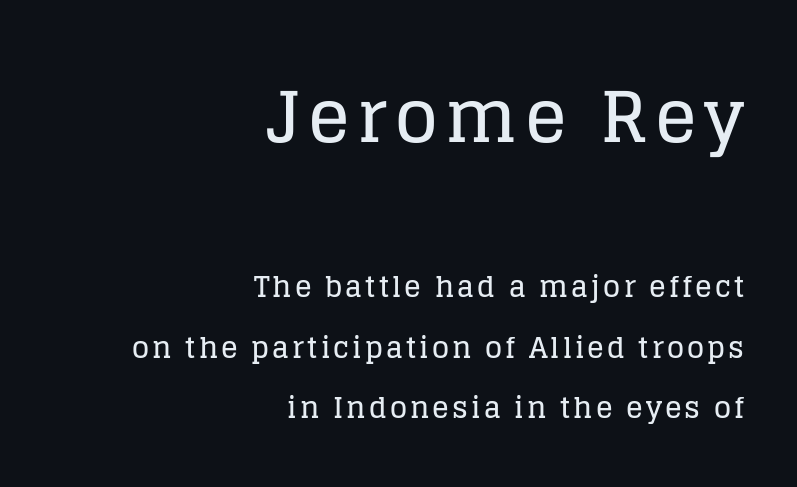
Q: Is the text italic (slanted)? A: No, it is upright.
Q: Is the typeface a serif or a sans-serif typeface? A: Serif.
Q: Is the text underlined? A: No.
Q: How is the paragraph aligned? A: Right-aligned.
Q: Is the spacing between lines tight, normal or loose? A: Loose.
Q: Which block of text is set in a larger size, the first (top) or the second (bottom)? A: The first (top) one.
Q: Width (condensed, normal, or wide)? A: Normal.
Q: Stroke contrast? A: Low.
Q: x-height? A: Large.
Q: Monospaced? A: No.
